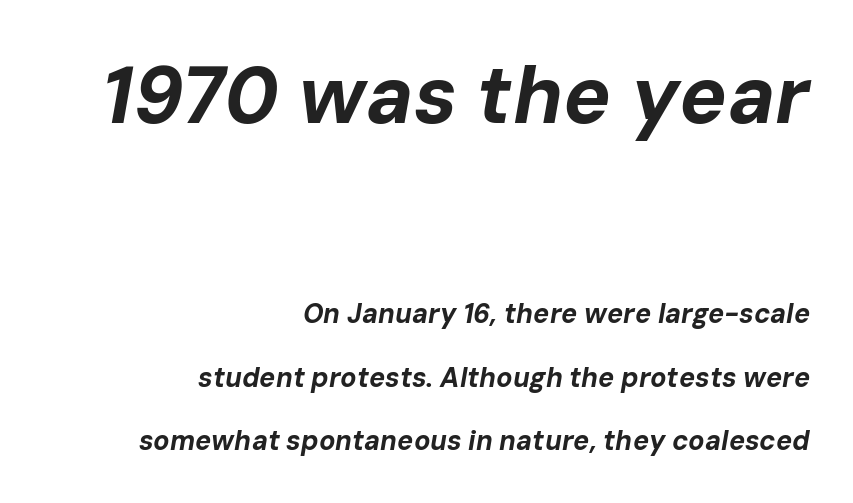
Q: Is the text bold? A: Yes.
Q: Is the text italic (slanted)? A: Yes, it leans right by about 10 degrees.
Q: Is the text underlined? A: No.
Q: How is the paragraph aligned? A: Right-aligned.
Q: Is the spacing between letters normal or unusually wide? A: Normal.
Q: Is the spacing between lines tight, normal or loose? A: Loose.
Q: Which block of text is set in a larger size, the first (top) or the second (bottom)? A: The first (top) one.
Q: Width (condensed, normal, or wide)? A: Normal.
Q: Stroke contrast? A: Low.
Q: x-height? A: Medium.
Q: Monospaced? A: No.
